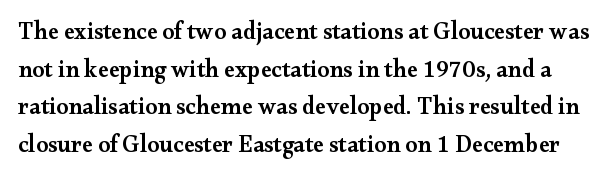
{"italic": "no", "bold": "semi", "underline": "no", "line_spacing": "normal", "line_spacing_ratio": 1.57, "letter_spacing": "normal", "letter_spacing_em": 0.0, "glyph_px": 24}
